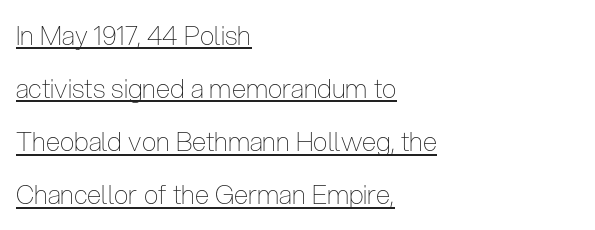
A typesetter would mark this as roman, not italic. The passage is arranged the way most books set body copy — flush left. Bold? No — there's no thickening of the strokes. Here the glyphs are tracked normally, forming tight word shapes.
